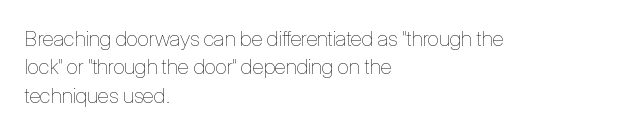
The image shows 21 px text type, upright; set left-aligned, normal line spacing (1.35x), normal letter spacing, not underlined.
